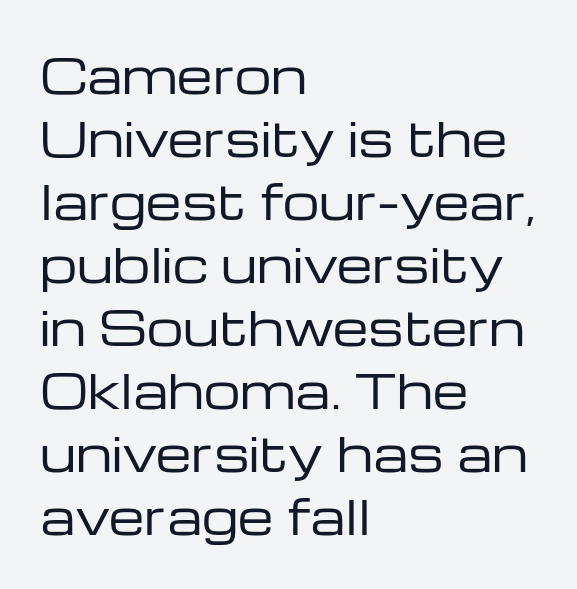
A typesetter would mark this as roman, not italic. This sample uses plain, unmodified letter spacing. Decoration check: the copy has no underline. Successive baselines arrive at the customary interval.
